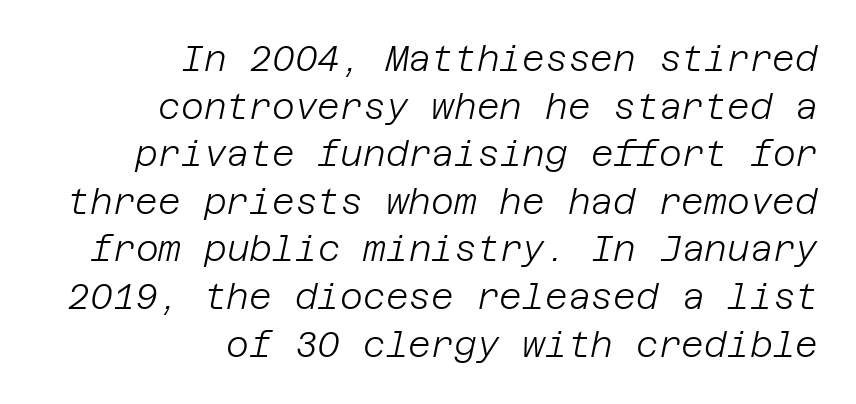
Q: Is the text bold? A: No.
Q: Is the text italic (slanted)? A: Yes, it leans right by about 12 degrees.
Q: Is the text underlined? A: No.
Q: How is the paragraph aligned? A: Right-aligned.
Q: Is the spacing between letters normal or unusually wide? A: Normal.
Q: Is the spacing between lines tight, normal or loose? A: Normal.
Q: Width (condensed, normal, or wide)? A: Normal.
Q: Stroke contrast? A: Low.
Q: x-height? A: Large.
